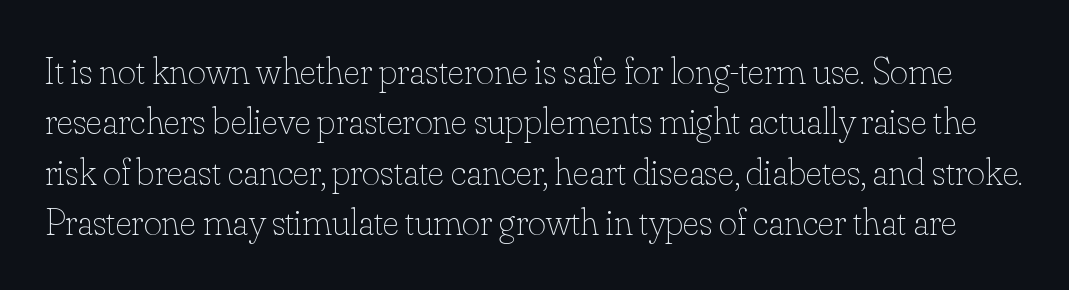
The image shows 39 px thin type, upright; set normal line spacing (1.29x), normal letter spacing, not underlined; low stroke contrast and a small x-height.
